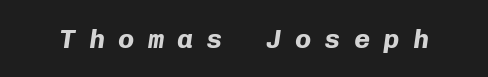
The image shows 27 px bold type, italic (leaning right); set unusually wide letter spacing (+0.49 em), not underlined.
